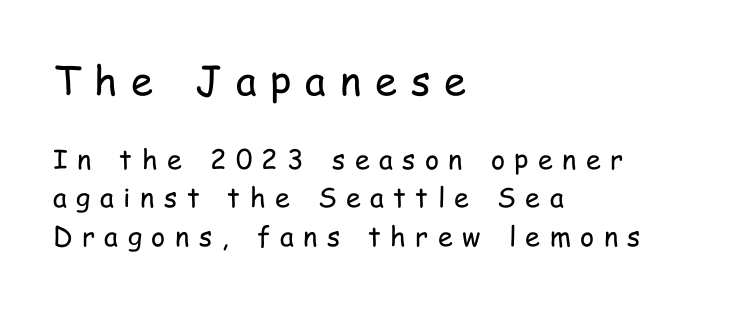
{"serif": "no", "italic": "no", "bold": "no", "weight": "regular", "width": "condensed", "stroke_contrast": "low", "x_height": "medium", "monospaced": "no", "underline": "no", "align": "left", "line_spacing": "normal", "line_spacing_ratio": 1.41, "letter_spacing": "wide", "letter_spacing_em": 0.35, "larger_block": "first", "size_ratio": 1.48, "glyph_px": 40}
